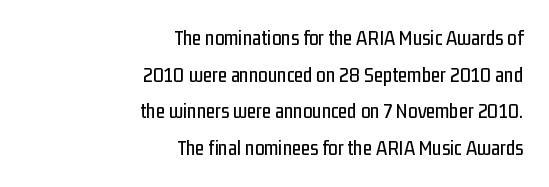
Q: Is the text italic (slanted)? A: No, it is upright.
Q: Is the text underlined? A: No.
Q: How is the paragraph aligned? A: Right-aligned.
Q: Is the spacing between letters normal or unusually wide? A: Normal.
